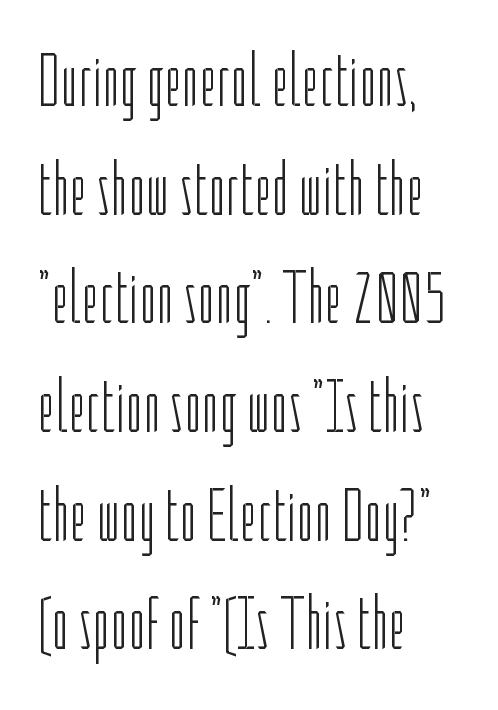
The image shows 76 px light, condensed sans-serif type, upright; set left-aligned, normal line spacing (1.43x), normal letter spacing, not underlined; low stroke contrast and a medium x-height.
